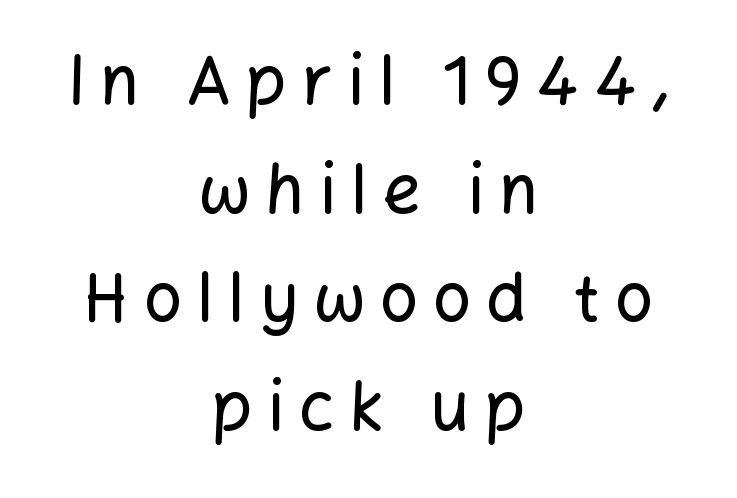
The passage shown stacks its lines at a standard gap. Here the designer chose a conventional face with non-uniform glyph widths. These lines have a slow, spaced-out rhythm from letter to letter. Note: no serifs on the glyphs. Ordinary non-slanted type is in use. This sample is center-justified, so both line endings float freely.
